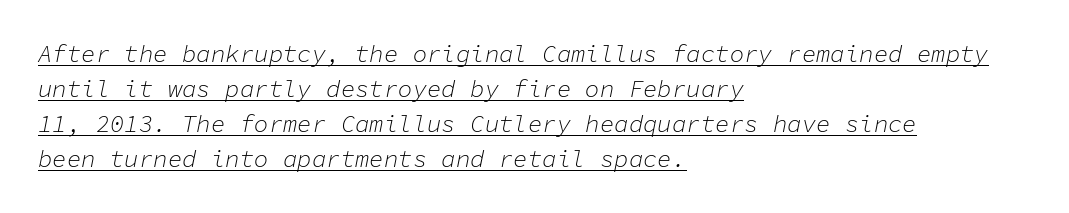
Students, note that the glyphs here touch the page at normal intervals. The letters are slanted; this is an italic face. Regular leading. The ragged edge is on the right, which tells us the setting is flush left. A continuous stroke trails under the words, as in a hyperlink.
